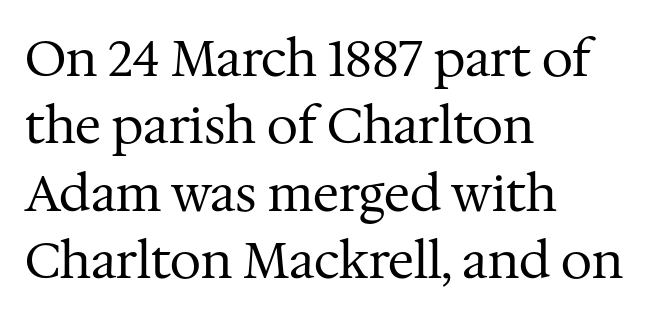
The image shows 50 px regular-weight serif type, upright; set left-aligned, normal line spacing (1.35x), normal letter spacing, not underlined; medium stroke contrast and a medium x-height.
